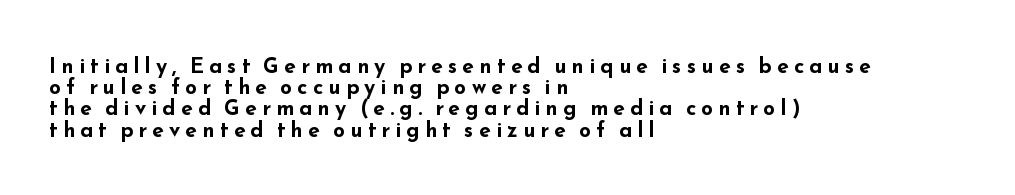
The line texture is sparse and dotted thanks to wide tracking. Rows of type sit shoulder to shoulder in the vertical direction. The letters are bold, with thick, heavy strokes. Nope, not italic — everything's standing straight. In CSS terms this would be text-align: left.
